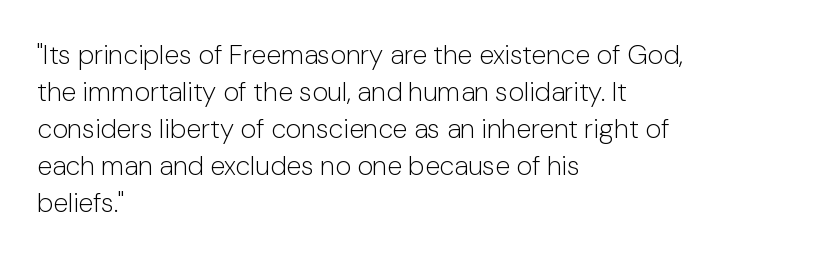
Q: Is the text bold? A: No.
Q: Is the text italic (slanted)? A: No, it is upright.
Q: Is the text underlined? A: No.
Q: How is the paragraph aligned? A: Left-aligned.
Q: Is the spacing between letters normal or unusually wide? A: Normal.
Q: Is the spacing between lines tight, normal or loose? A: Normal.
